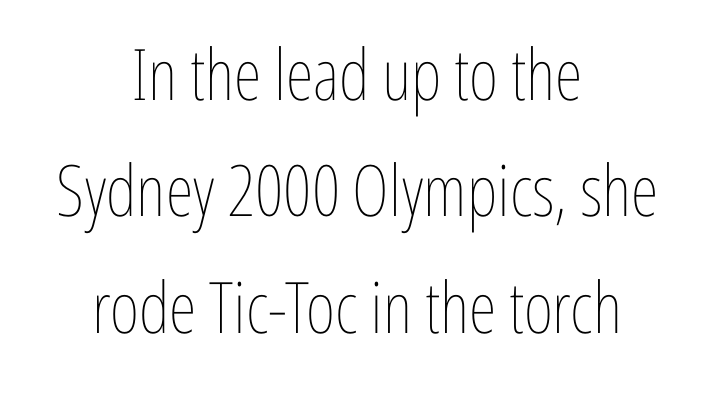
{"italic": "no", "bold": "no", "weight": "thin", "width": "condensed", "stroke_contrast": "low", "x_height": "medium", "monospaced": "no", "underline": "no", "align": "center", "line_spacing": "normal", "line_spacing_ratio": 1.64, "letter_spacing": "normal", "letter_spacing_em": 0.0, "glyph_px": 71}
